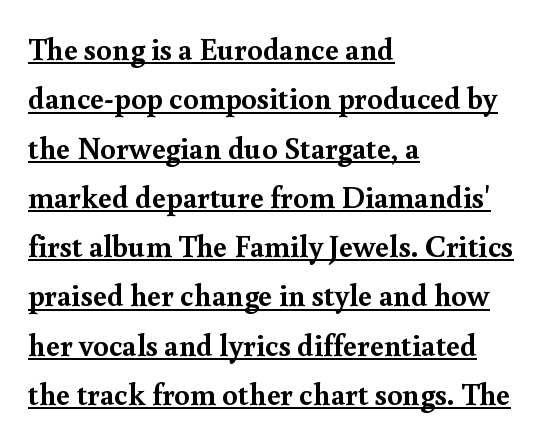
Q: Is the text bold? A: Yes.
Q: Is the text italic (slanted)? A: No, it is upright.
Q: Is the typeface a serif or a sans-serif typeface? A: Serif.
Q: Is the text underlined? A: Yes.
Q: How is the paragraph aligned? A: Left-aligned.
Q: Is the spacing between letters normal or unusually wide? A: Normal.
Q: Is the spacing between lines tight, normal or loose? A: Normal.
Q: Width (condensed, normal, or wide)? A: Normal.
Q: x-height? A: Small.
Q: Monospaced? A: No.
